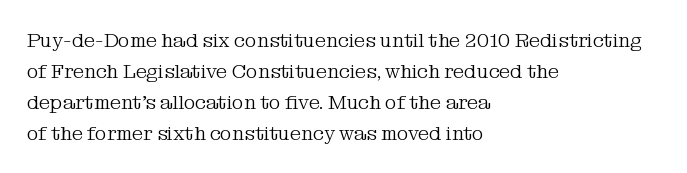
{"italic": "no", "bold": "no", "underline": "no", "align": "left", "line_spacing": "normal", "line_spacing_ratio": 1.55, "letter_spacing": "normal", "letter_spacing_em": 0.0, "glyph_px": 20}
